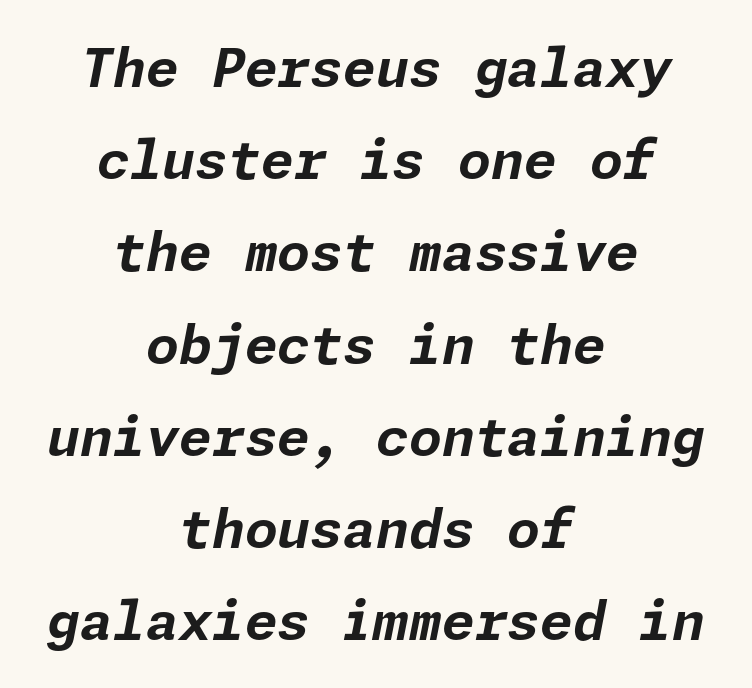
Q: Is the text bold? A: Yes.
Q: Is the text italic (slanted)? A: Yes, it leans right by about 11 degrees.
Q: Is the text underlined? A: No.
Q: How is the paragraph aligned? A: Centered.
Q: Is the spacing between letters normal or unusually wide? A: Normal.
Q: Width (condensed, normal, or wide)? A: Normal.
Q: Stroke contrast? A: Low.
Q: x-height? A: Medium.
